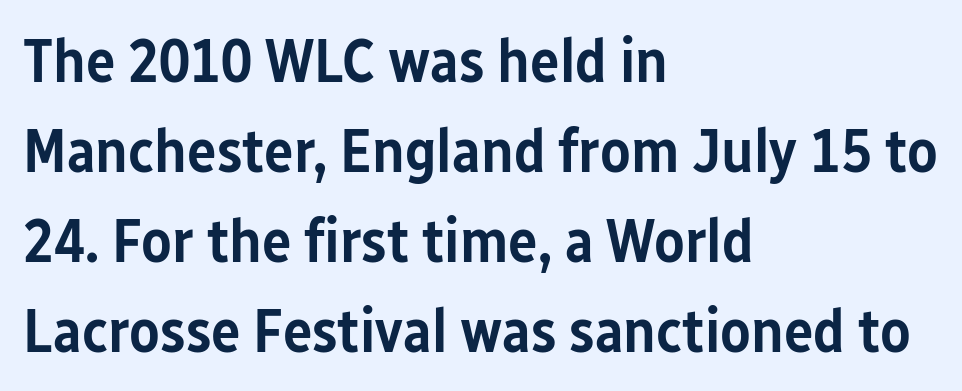
One-word summary of the alignment: left. Students, this is semibold: more ink than regular, less than bold. Varying glyph widths throughout — classic text-font behaviour. Compared with typical body copy, the letter spacing here is the same. Posture: upright roman. A typesetter would label this face a sans.
